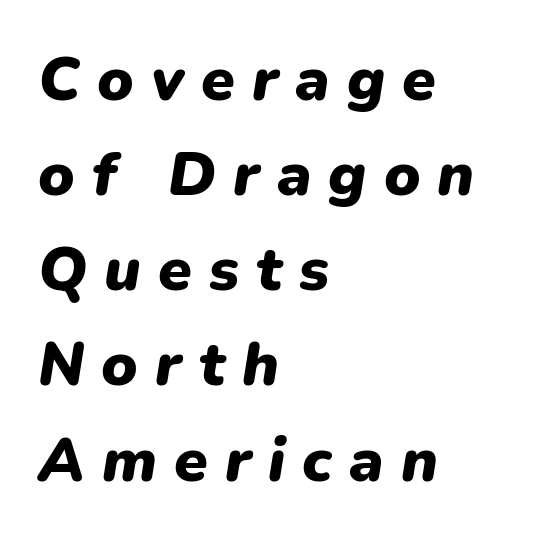
Weight check: bold — yes, fully. Clear beneath every line of the passage. Character widths vary here, with narrow letters taking less room than wide ones. Tracking here is generous; glyphs stand well apart from one another. Compared with typical paragraphs, the rows here are spaced about the same.
